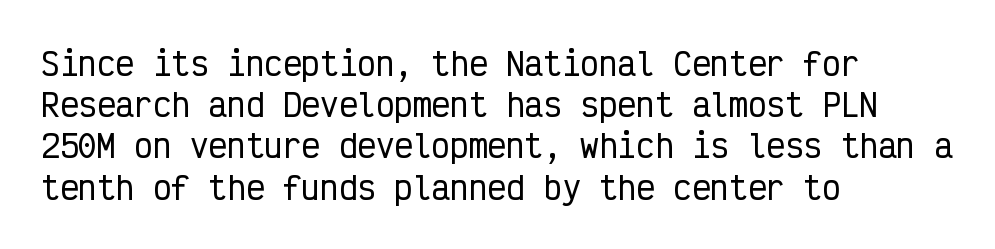
Q: Is the text italic (slanted)? A: No, it is upright.
Q: Is the typeface a serif or a sans-serif typeface? A: Sans-serif.
Q: Is the text underlined? A: No.
Q: How is the paragraph aligned? A: Left-aligned.
Q: Is the spacing between letters normal or unusually wide? A: Normal.
Q: Is the spacing between lines tight, normal or loose? A: Normal.
Q: Width (condensed, normal, or wide)? A: Condensed.
Q: Stroke contrast? A: Low.
Q: x-height? A: Medium.
Q: Monospaced? A: Yes.
